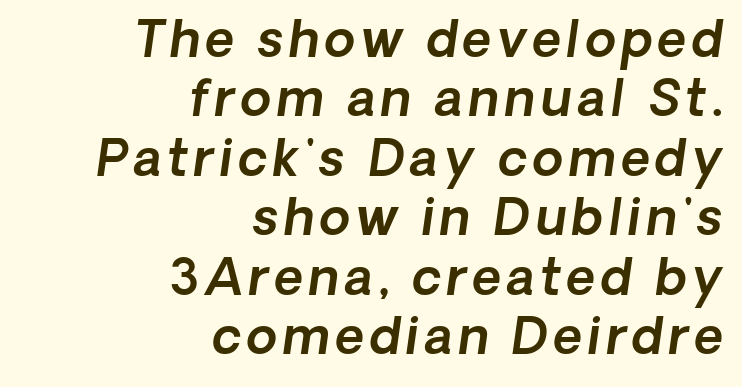
{"serif": "no", "width": "normal", "x_height": "medium", "monospaced": "no", "underline": "no", "align": "right", "line_spacing_ratio": 1.19, "glyph_px": 50}
